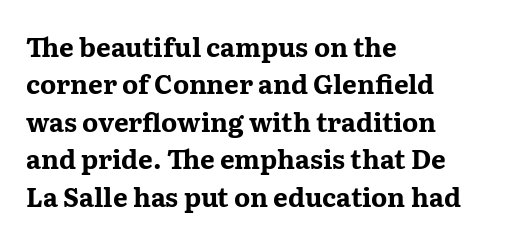
When letters stand straight like this, we call the style roman or upright. A clean baseline with only descenders dipping below it. Horizontally, the lines are justified to the leading edge only. Is there much room between lines? A standard amount, neither cramped nor airy.
